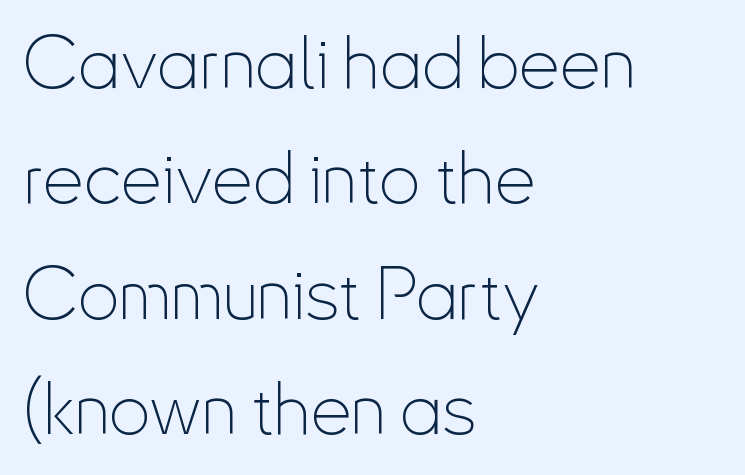
{"serif": "no", "italic": "no", "bold": "no", "weight": "thin", "width": "condensed", "stroke_contrast": "low", "x_height": "small", "monospaced": "no", "underline": "no", "align": "left", "line_spacing": "normal", "line_spacing_ratio": 1.58, "letter_spacing": "normal", "letter_spacing_em": 0.0, "glyph_px": 73}
